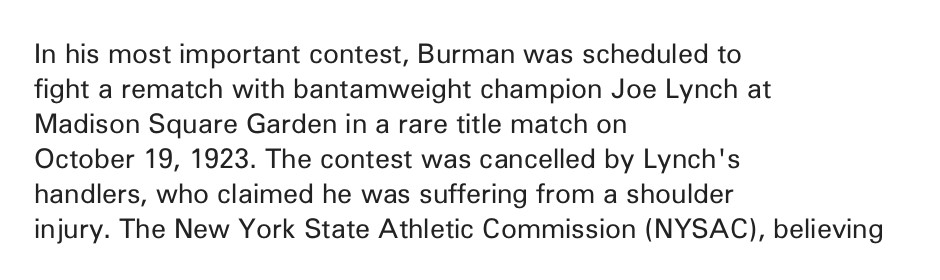
Style check: upright. Plain, unruled lines of type. The paragraph has a hard left edge and a soft right edge. This rendering leaves character spacing at its baseline value. A typesetter would call this leading conventional body-copy spacing. These glyphs show unthickened strokes, regular width or finer.
